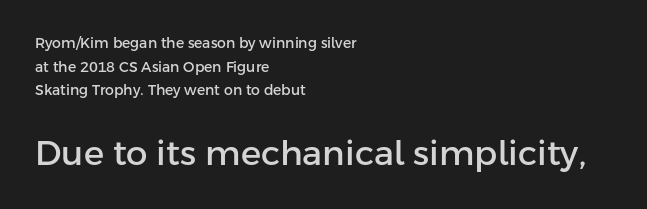
Q: Is the text italic (slanted)? A: No, it is upright.
Q: Is the typeface a serif or a sans-serif typeface? A: Sans-serif.
Q: Is the text underlined? A: No.
Q: How is the paragraph aligned? A: Left-aligned.
Q: Is the spacing between letters normal or unusually wide? A: Normal.
Q: Is the spacing between lines tight, normal or loose? A: Normal.
Q: Which block of text is set in a larger size, the first (top) or the second (bottom)? A: The second (bottom) one.
Q: Width (condensed, normal, or wide)? A: Normal.
Q: Stroke contrast? A: Low.
Q: x-height? A: Medium.
Q: Monospaced? A: No.
